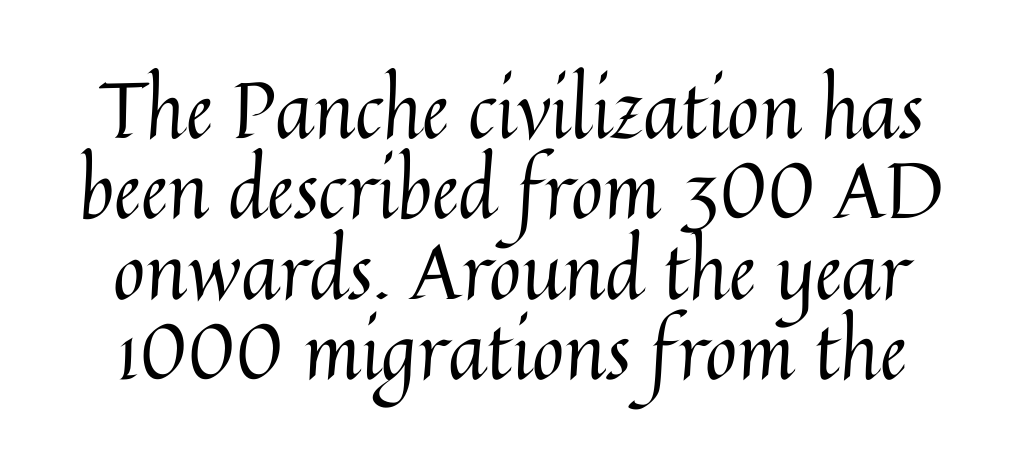
{"bold": "no", "weight": "regular", "width": "normal", "stroke_contrast": "medium", "x_height": "medium", "monospaced": "no", "underline": "no", "line_spacing": "tight", "line_spacing_ratio": 1.03, "letter_spacing": "normal", "letter_spacing_em": 0.0, "glyph_px": 78}
